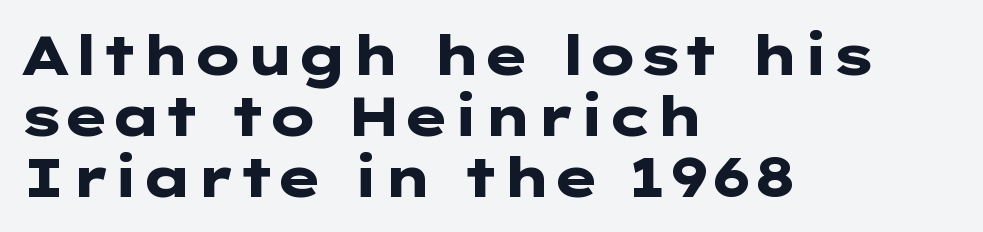
The image shows 55 px heavy, wide sans-serif type, upright; set left-aligned, tight line spacing (1.11x), normal letter spacing, not underlined; low stroke contrast and a medium x-height.
